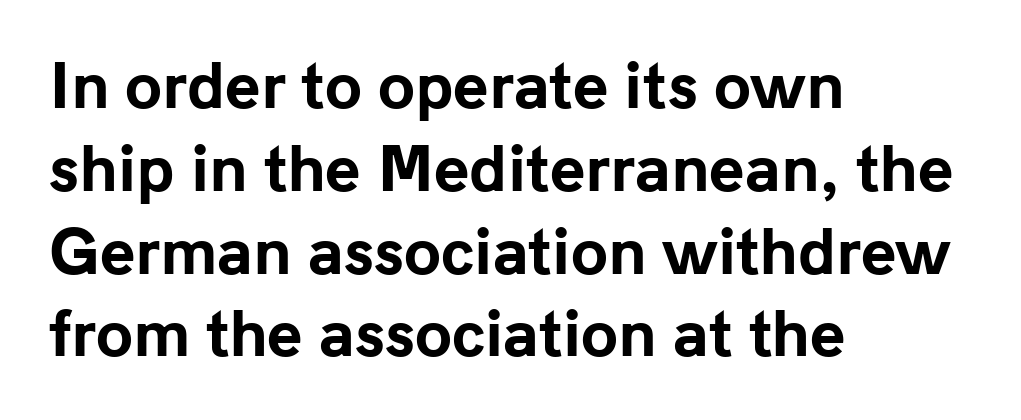
Q: Is the text bold? A: Yes.
Q: Is the text italic (slanted)? A: No, it is upright.
Q: Is the typeface a serif or a sans-serif typeface? A: Sans-serif.
Q: Is the text underlined? A: No.
Q: How is the paragraph aligned? A: Left-aligned.
Q: Is the spacing between letters normal or unusually wide? A: Normal.
Q: Is the spacing between lines tight, normal or loose? A: Normal.
Q: Width (condensed, normal, or wide)? A: Normal.
Q: Stroke contrast? A: Low.
Q: x-height? A: Medium.
Q: Monospaced? A: No.
